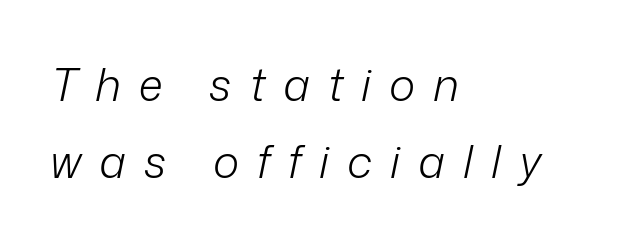
{"italic": "yes", "lean": "right", "slant_degrees": 12, "bold": "no", "weight": "light", "width": "normal", "stroke_contrast": "low", "x_height": "medium", "monospaced": "no", "underline": "no", "align": "left", "line_spacing_ratio": 1.71, "letter_spacing": "wide", "letter_spacing_em": 0.4, "glyph_px": 45}
